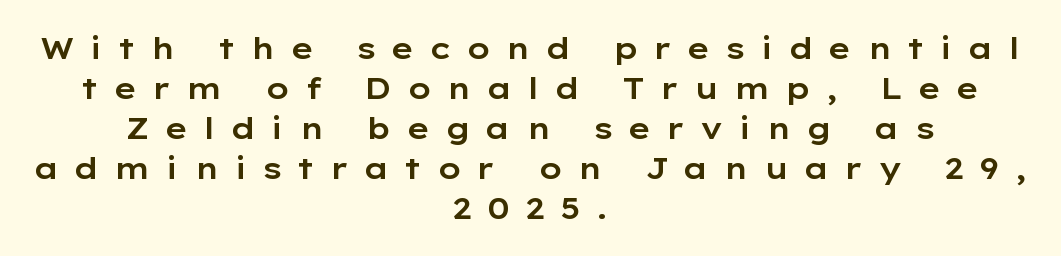
{"serif": "no", "italic": "no", "width": "wide", "stroke_contrast": "low", "x_height": "medium", "monospaced": "no", "underline": "no", "align": "center", "line_spacing": "normal", "line_spacing_ratio": 1.33, "letter_spacing": "wide", "letter_spacing_em": 0.49, "glyph_px": 30}
